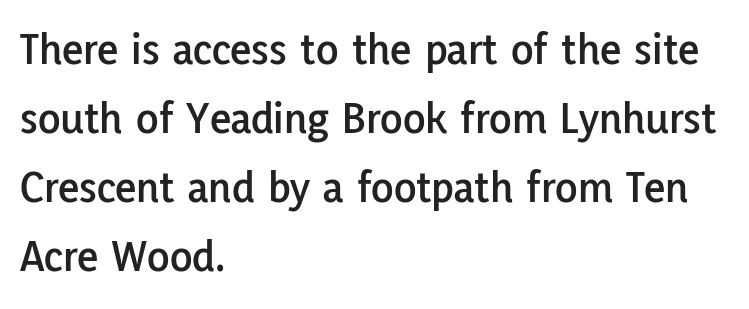
{"serif": "no", "italic": "no", "width": "normal", "stroke_contrast": "low", "x_height": "medium", "monospaced": "no", "underline": "no", "align": "left", "line_spacing": "normal", "line_spacing_ratio": 1.5, "letter_spacing": "normal", "letter_spacing_em": 0.0, "glyph_px": 46}
